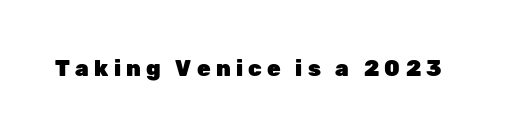
{"italic": "no", "bold": "yes", "underline": "no", "letter_spacing": "wide", "letter_spacing_em": 0.24, "glyph_px": 22}
